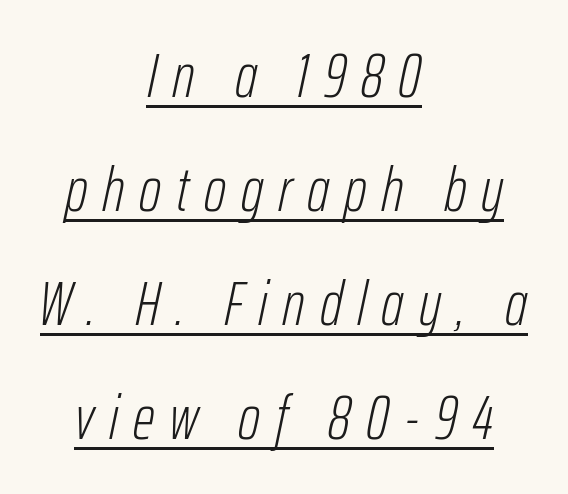
{"italic": "yes", "lean": "right", "slant_degrees": 12, "bold": "no", "weight": "light", "width": "condensed", "stroke_contrast": "low", "x_height": "medium", "monospaced": "no", "underline": "yes", "align": "center", "line_spacing_ratio": 1.84, "letter_spacing": "wide", "letter_spacing_em": 0.24, "glyph_px": 62}
